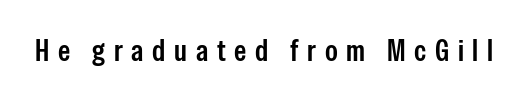
Q: Is the text italic (slanted)? A: No, it is upright.
Q: Is the typeface a serif or a sans-serif typeface? A: Sans-serif.
Q: Is the text underlined? A: No.
Q: Is the spacing between letters normal or unusually wide? A: Unusually wide.
Q: Width (condensed, normal, or wide)? A: Condensed.
Q: Stroke contrast? A: Low.
Q: x-height? A: Medium.
Q: Monospaced? A: No.
